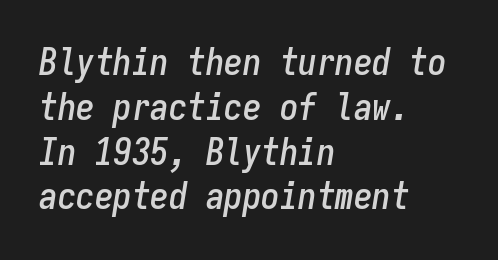
The image shows 37 px condensed type, italic (leaning right), monospaced; set left-aligned, line spacing 1.21x, normal letter spacing, not underlined; low stroke contrast and a medium x-height.
